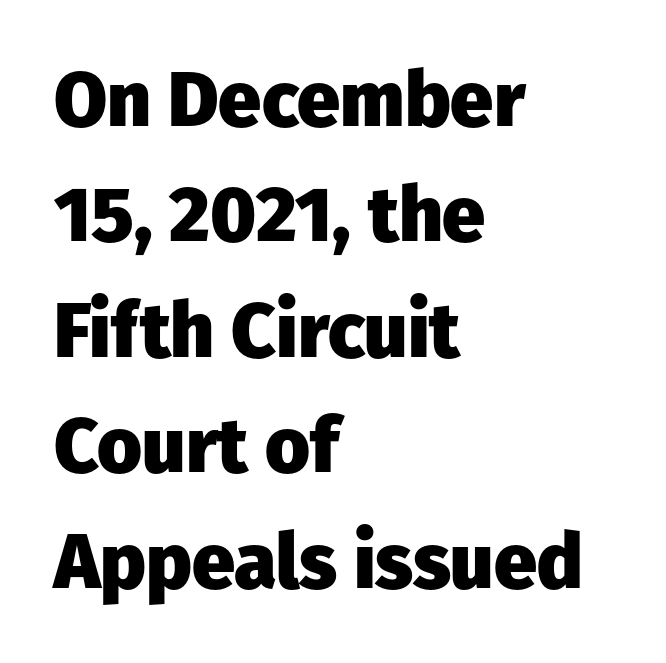
{"serif": "no", "italic": "no", "bold": "yes", "weight": "heavy", "width": "normal", "stroke_contrast": "low", "x_height": "medium", "monospaced": "no", "underline": "no", "align": "left", "line_spacing": "normal", "line_spacing_ratio": 1.5, "letter_spacing": "normal", "letter_spacing_em": 0.0, "glyph_px": 77}
